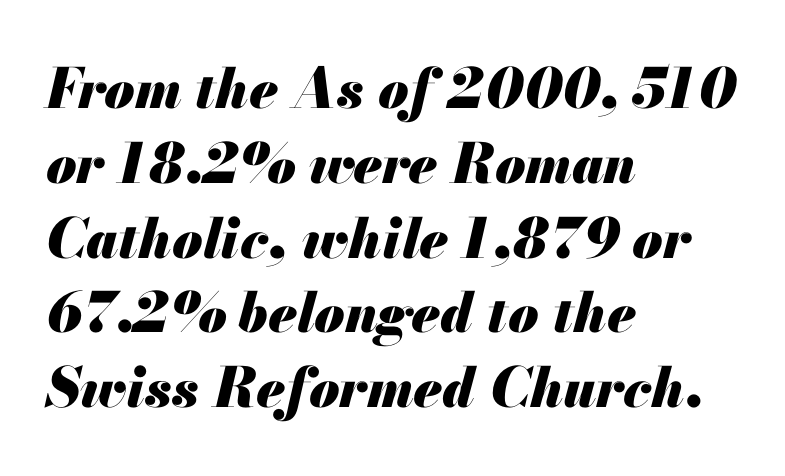
{"italic": "yes", "lean": "right", "slant_degrees": 13, "bold": "yes", "weight": "heavy", "width": "normal", "stroke_contrast": "medium", "x_height": "small", "monospaced": "no", "underline": "no", "align": "left", "line_spacing": "normal", "line_spacing_ratio": 1.36, "letter_spacing": "normal", "letter_spacing_em": 0.0, "glyph_px": 55}
